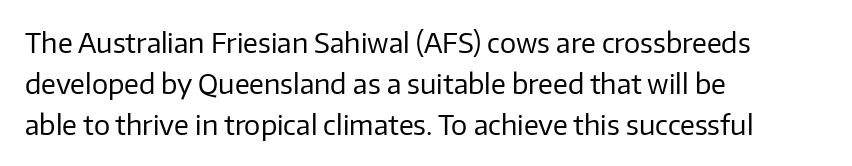
Q: Is the text bold? A: No.
Q: Is the text italic (slanted)? A: No, it is upright.
Q: Is the text underlined? A: No.
Q: How is the paragraph aligned? A: Left-aligned.
Q: Is the spacing between letters normal or unusually wide? A: Normal.
Q: Is the spacing between lines tight, normal or loose? A: Normal.
